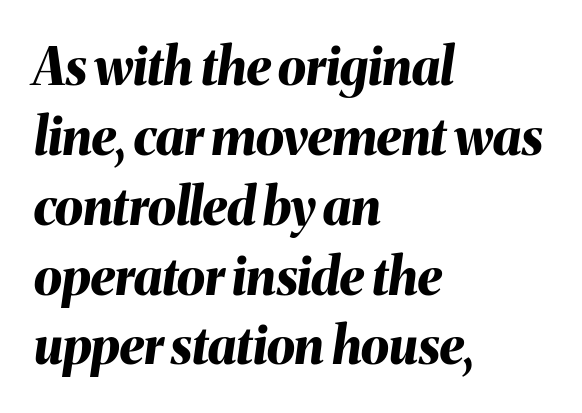
Emphasis by weight is at full strength: bold. The vertical gap from one line to the next is medium. The letters sit at their default tracking, neither squeezed nor spread. Descenders are the only things crossing below the line. These lines were composed using italics. The rendering anchors every line to the left-hand side.
